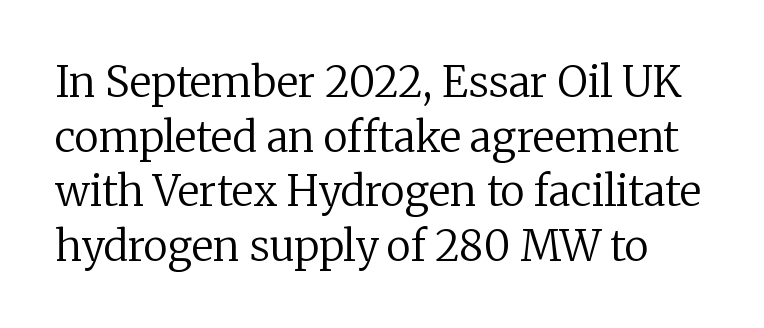
The vertical gap from one line to the next is medium. Weight: not bold — regular or lighter. A bare baseline throughout the passage. The typeface chosen for these lines features serifs. Posture: upright roman.
